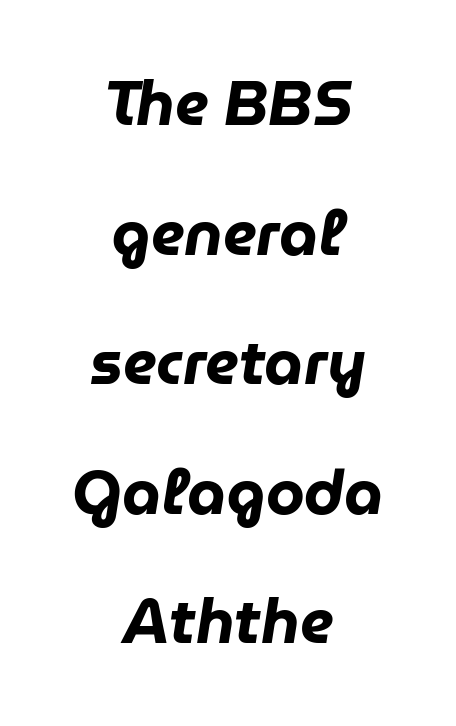
Q: Is the text bold? A: Yes.
Q: Is the text italic (slanted)? A: Yes, it leans right by about 9 degrees.
Q: Is the text underlined? A: No.
Q: How is the paragraph aligned? A: Centered.
Q: Is the spacing between letters normal or unusually wide? A: Normal.
Q: Is the spacing between lines tight, normal or loose? A: Loose.
Q: Width (condensed, normal, or wide)? A: Normal.
Q: Stroke contrast? A: Low.
Q: x-height? A: Medium.
Q: Monospaced? A: No.
